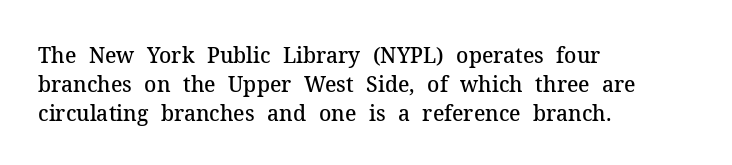
{"italic": "no", "bold": "semi", "underline": "no", "align": "left", "line_spacing": "normal", "line_spacing_ratio": 1.37, "letter_spacing": "normal", "letter_spacing_em": 0.0, "glyph_px": 21}
